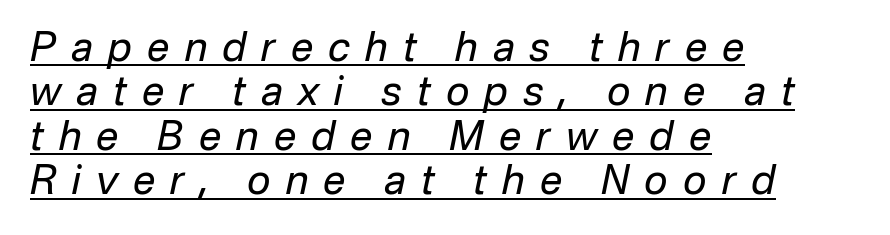
Q: Is the text bold? A: No.
Q: Is the text italic (slanted)? A: Yes, it leans right by about 12 degrees.
Q: Is the text underlined? A: Yes.
Q: How is the paragraph aligned? A: Left-aligned.
Q: Is the spacing between letters normal or unusually wide? A: Unusually wide.
Q: Is the spacing between lines tight, normal or loose? A: Tight.
Q: Width (condensed, normal, or wide)? A: Normal.
Q: Stroke contrast? A: Low.
Q: x-height? A: Medium.
Q: Monospaced? A: No.
